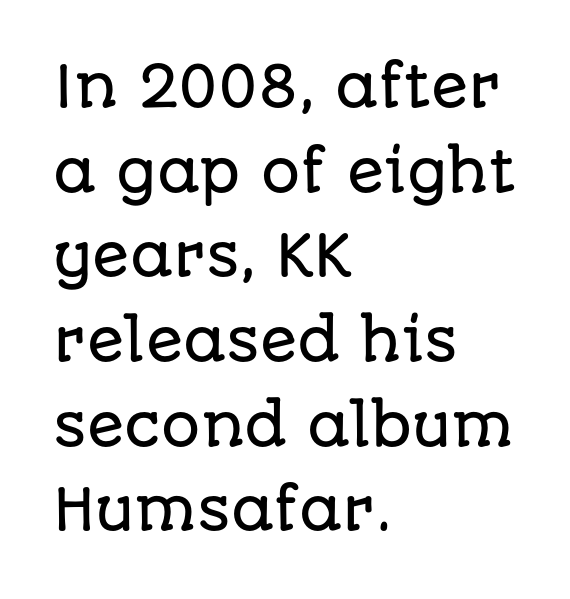
Q: Is the text italic (slanted)? A: No, it is upright.
Q: Is the typeface a serif or a sans-serif typeface? A: Sans-serif.
Q: Is the text underlined? A: No.
Q: How is the paragraph aligned? A: Left-aligned.
Q: Is the spacing between letters normal or unusually wide? A: Normal.
Q: Is the spacing between lines tight, normal or loose? A: Normal.
Q: Width (condensed, normal, or wide)? A: Normal.
Q: Stroke contrast? A: Low.
Q: x-height? A: Large.
Q: Monospaced? A: No.
